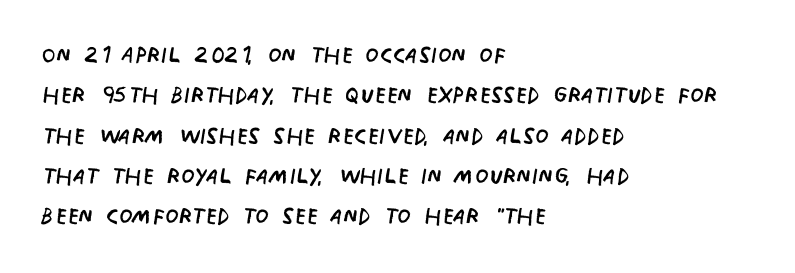
This sample is left-justified, so line endings fall wherever the words run out. Between one letter and the next there's only the usual sliver of space. Descenders are the only things crossing below the line. Serif or sans? Sans — the stroke terminals are bare.
